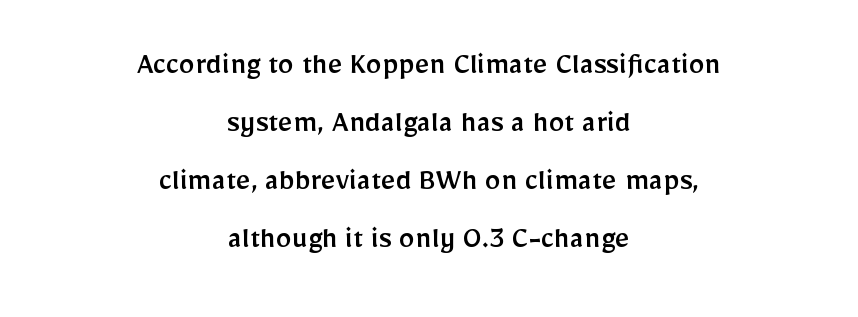
Posture: vertical. The zone under the glyphs is completely vacant. Looks like regular typesetting: each glyph gets only the width it needs. Each letter's strokes conclude bluntly, with no projecting serifs.
